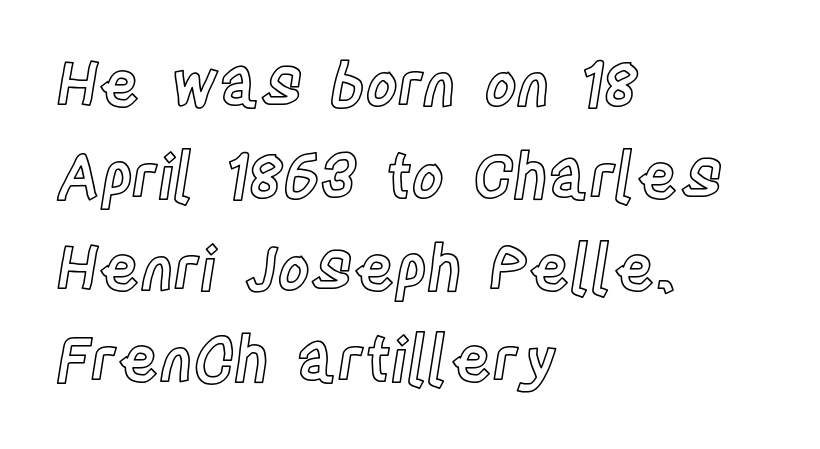
Q: Is the text italic (slanted)? A: Yes.
Q: Is the text underlined? A: No.
Q: How is the paragraph aligned? A: Left-aligned.
Q: Is the spacing between letters normal or unusually wide? A: Normal.
Q: Is the spacing between lines tight, normal or loose? A: Normal.
Q: Width (condensed, normal, or wide)? A: Condensed.
Q: x-height? A: Large.
Q: Monospaced? A: No.
